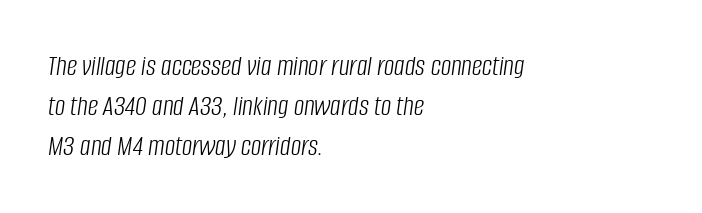
Q: Is the text bold? A: No.
Q: Is the text italic (slanted)? A: Yes, it leans right by about 8 degrees.
Q: Is the text underlined? A: No.
Q: How is the paragraph aligned? A: Left-aligned.
Q: Is the spacing between letters normal or unusually wide? A: Normal.
Q: Is the spacing between lines tight, normal or loose? A: Normal.
Q: Width (condensed, normal, or wide)? A: Condensed.
Q: Stroke contrast? A: Low.
Q: x-height? A: Large.
Q: Monospaced? A: No.
